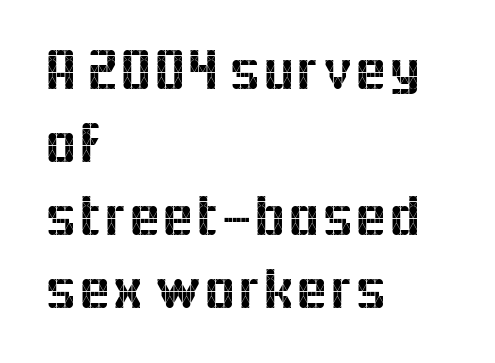
Q: Is the text italic (slanted)? A: No, it is upright.
Q: Is the typeface a serif or a sans-serif typeface? A: Sans-serif.
Q: Is the text underlined? A: No.
Q: How is the paragraph aligned? A: Left-aligned.
Q: Is the spacing between letters normal or unusually wide? A: Normal.
Q: Width (condensed, normal, or wide)? A: Normal.
Q: x-height? A: Medium.
Q: Monospaced? A: No.
